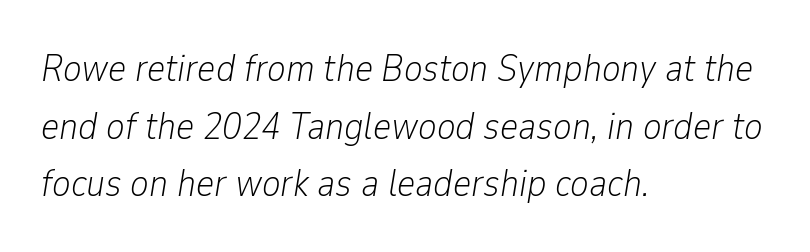
The image shows 39 px light, condensed type, italic (leaning right); set left-aligned, normal line spacing (1.48x), normal letter spacing, not underlined; low stroke contrast and a medium x-height.
